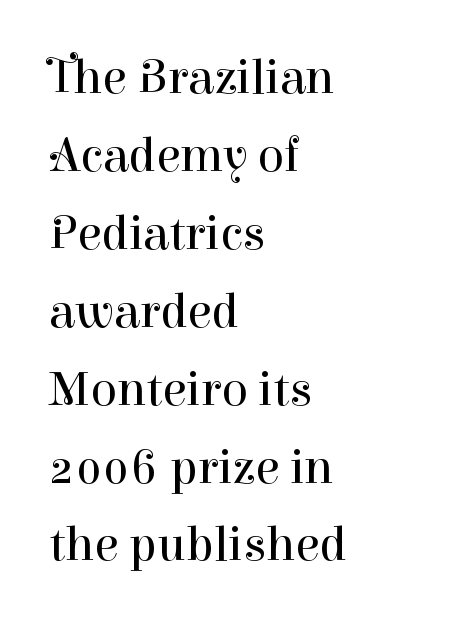
The image shows 49 px regular-weight serif type, upright; set left-aligned, normal line spacing (1.59x), normal letter spacing, not underlined; high stroke contrast and a medium x-height.
